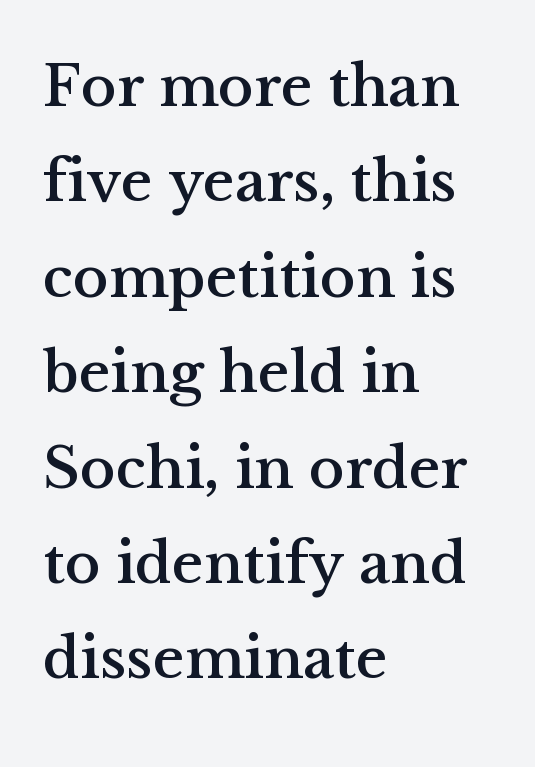
The image shows 60 px serif type, upright; set left-aligned, normal line spacing (1.59x), normal letter spacing, not underlined; medium stroke contrast and a medium x-height.
